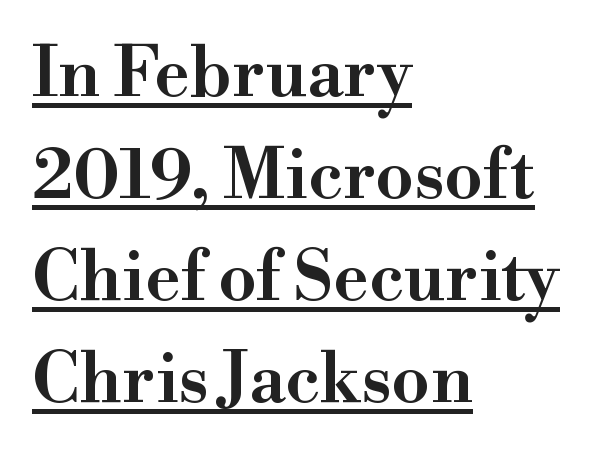
Q: Is the text bold? A: Semi-bold.
Q: Is the text italic (slanted)? A: No, it is upright.
Q: Is the typeface a serif or a sans-serif typeface? A: Serif.
Q: Is the text underlined? A: Yes.
Q: How is the paragraph aligned? A: Left-aligned.
Q: Is the spacing between letters normal or unusually wide? A: Normal.
Q: Is the spacing between lines tight, normal or loose? A: Normal.
Q: Width (condensed, normal, or wide)? A: Normal.
Q: Stroke contrast? A: High.
Q: x-height? A: Small.
Q: Monospaced? A: No.
